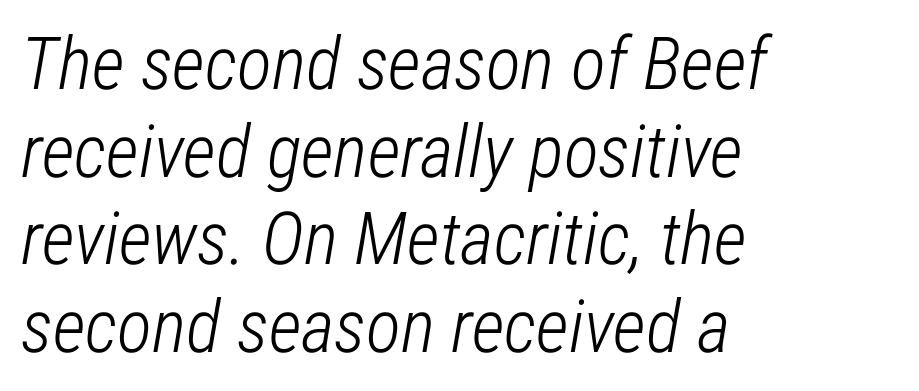
The image shows 73 px light, condensed type, italic (leaning right); set left-aligned, line spacing 1.2x, normal letter spacing, not underlined; low stroke contrast and a medium x-height.
